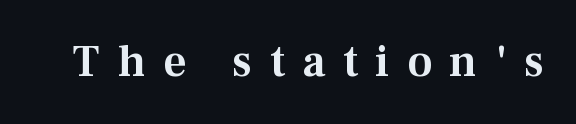
Q: Is the text italic (slanted)? A: No, it is upright.
Q: Is the typeface a serif or a sans-serif typeface? A: Serif.
Q: Is the text underlined? A: No.
Q: Is the spacing between letters normal or unusually wide? A: Unusually wide.
Q: Width (condensed, normal, or wide)? A: Normal.
Q: Stroke contrast? A: Medium.
Q: x-height? A: Medium.
Q: Monospaced? A: No.
